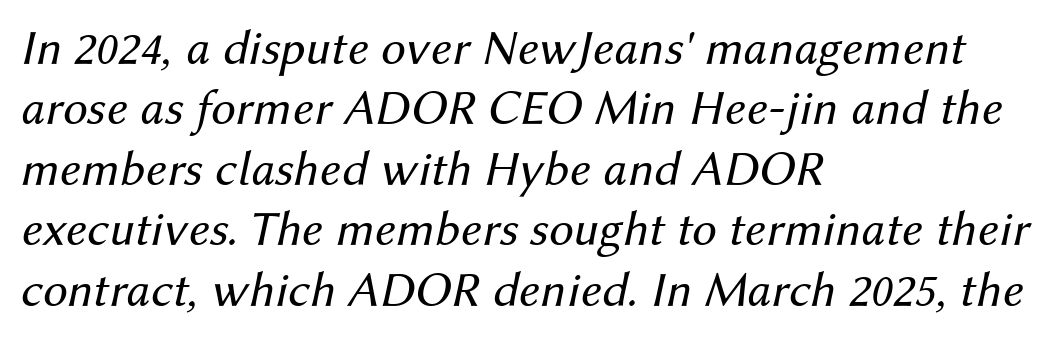
Casual observation: everything's shoved over to the left. Look at the tracking — it's just the regular setting, nothing added. A typesetter would call this proportional, since set widths differ per character. Weight class: somewhere from thin through regular.
